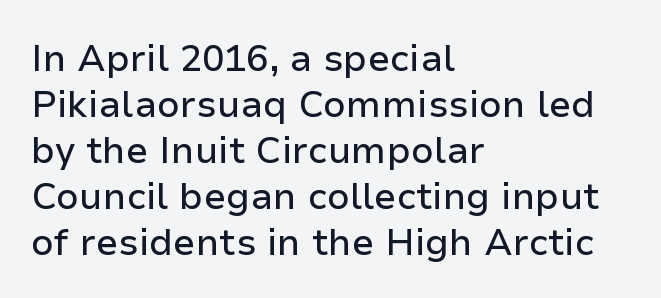
{"serif": "no", "italic": "no", "width": "normal", "stroke_contrast": "low", "x_height": "medium", "monospaced": "no", "underline": "no", "align": "left", "line_spacing_ratio": 1.24, "letter_spacing": "normal", "letter_spacing_em": 0.0, "glyph_px": 37}
